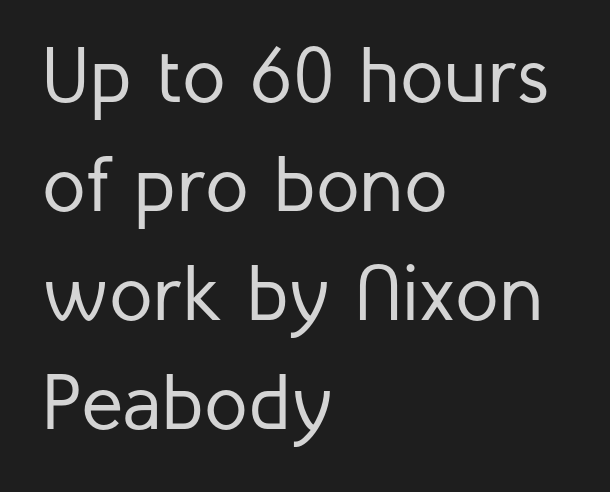
Counters stay open thanks to moderate or lighter strokes. The ragged edge is on the right, which tells us the setting is flush left. A sans-serif font was chosen for this passage. This sample uses plain, unmodified letter spacing. Every character sits straight up, as roman type does.
